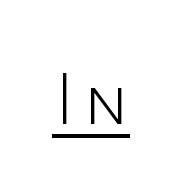
The image shows 76 px light sans-serif type, upright; set underlined; low stroke contrast and a medium x-height.
